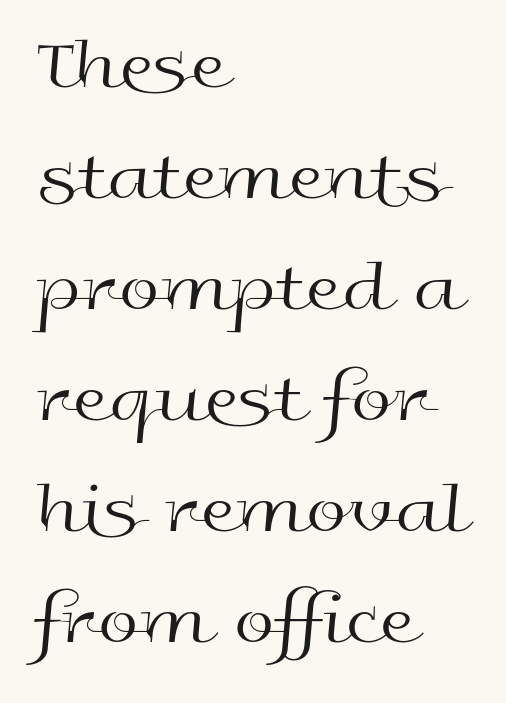
The tracking reads as untouched default to a designer's eye. A bare baseline throughout the passage. Vertical strokes here are truly vertical. The passage shown stacks its lines at a standard gap.
